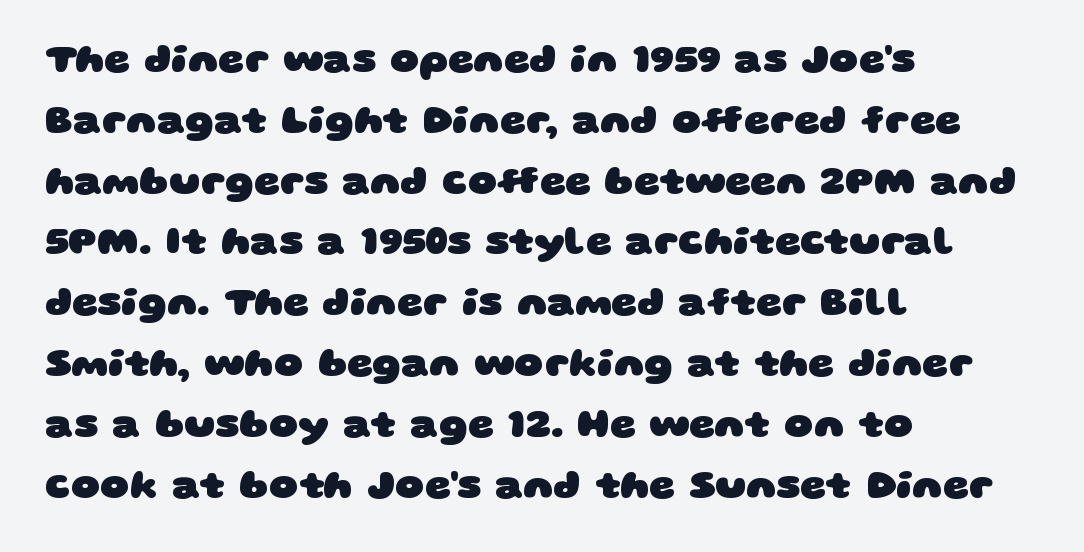
Q: Is the text bold? A: Yes.
Q: Is the typeface a serif or a sans-serif typeface? A: Sans-serif.
Q: Is the text underlined? A: No.
Q: How is the paragraph aligned? A: Left-aligned.
Q: Is the spacing between letters normal or unusually wide? A: Normal.
Q: Is the spacing between lines tight, normal or loose? A: Normal.
Q: Width (condensed, normal, or wide)? A: Wide.
Q: Stroke contrast? A: Low.
Q: x-height? A: Large.
Q: Monospaced? A: No.
